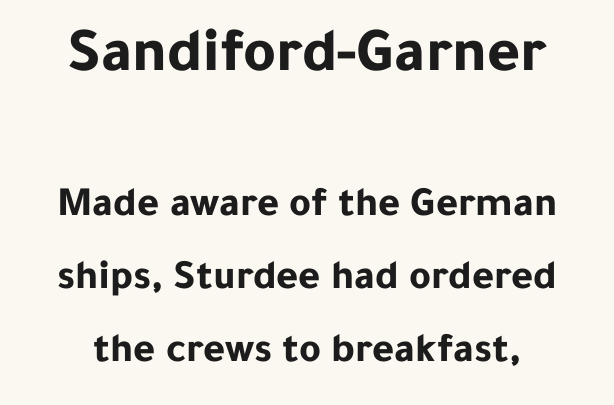
The glyphs in this specimen are sans serif. Varying glyph widths throughout — classic text-font behaviour. Heavy-handed strokes throughout: this text is bold. Top chunk: large. Bottom chunk: small. Notice how the stems are strictly vertical — no italics here.
